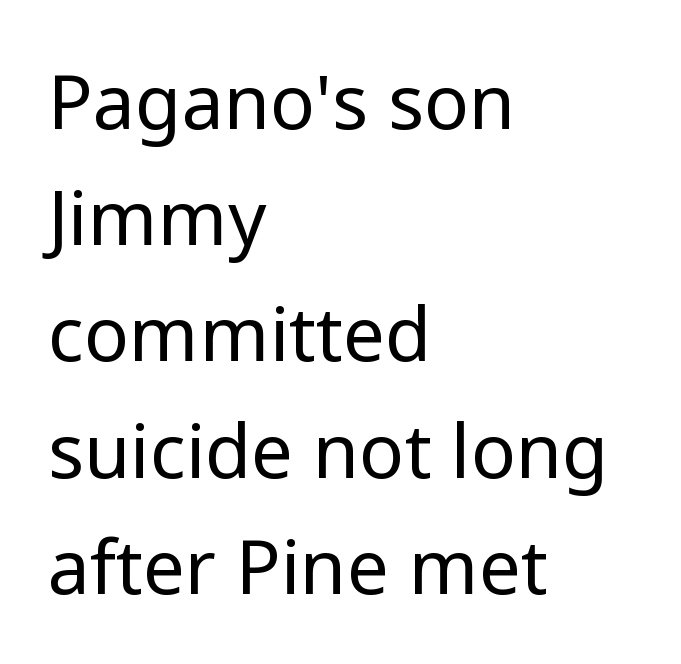
Weight: not bold — regular or lighter. The rendering keeps characters at their native spacing. Descenders are the only things crossing below the line. Where is the straight margin? On the left. Do the letters lean? They stand straight.
